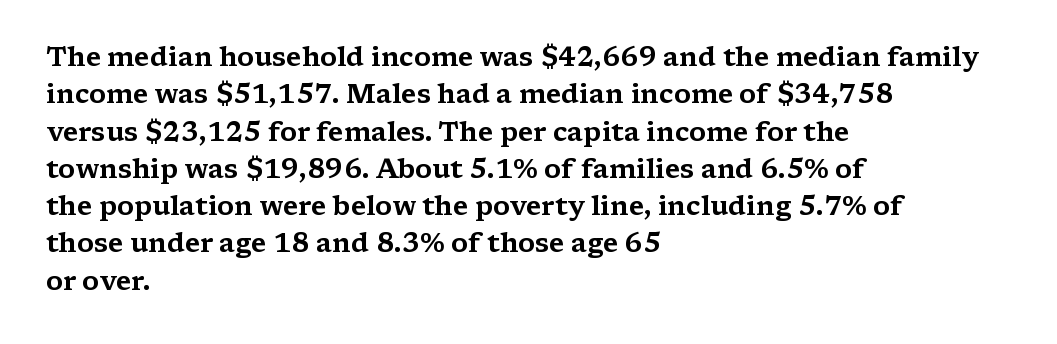
{"italic": "no", "underline": "no", "align": "left", "line_spacing": "normal", "line_spacing_ratio": 1.38, "letter_spacing": "normal", "letter_spacing_em": 0.0, "glyph_px": 27}
